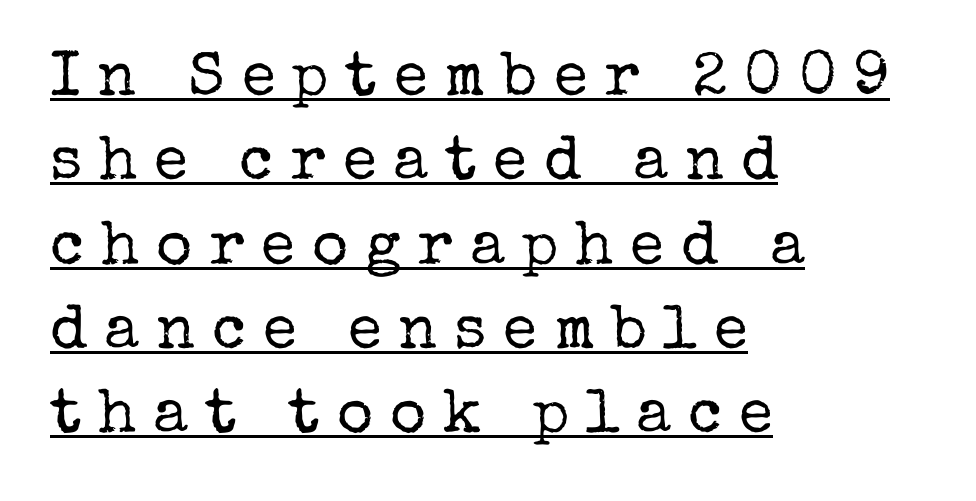
This is roman type, the default non-slanted kind. How would I describe the line gaps? Plain and ordinary. Unbolded letterforms with no extra heft. Underlined type.
